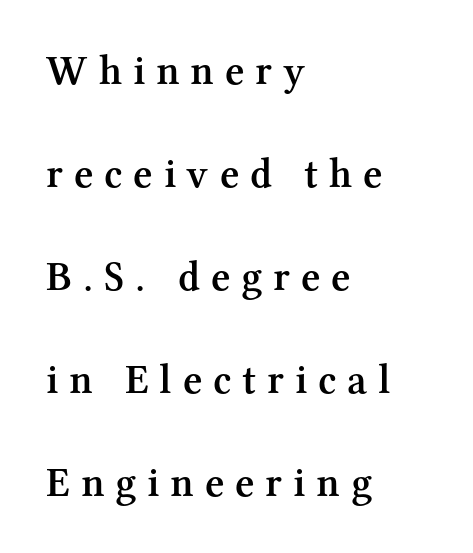
The image shows 42 px semibold serif type, upright; set left-aligned, loose line spacing (2.45x), unusually wide letter spacing (+0.26 em), not underlined; medium stroke contrast and a medium x-height.
